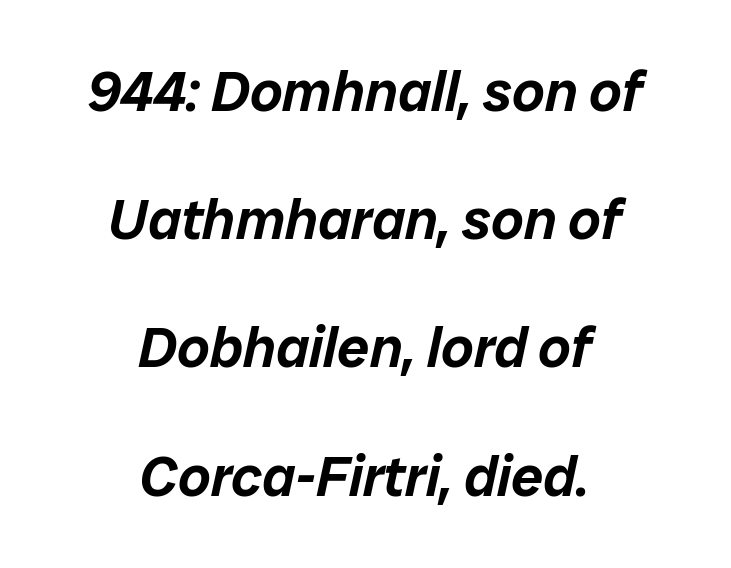
Characters are canted at an angle relative to the baseline's perpendicular. Has an underline been added? It has not. Notice how the passage keeps no hard edge, just a central spine. Each word holds together tightly as a unit, with standard inter-letter gaps. A typesetter would call this proportional, since set widths differ per character.
